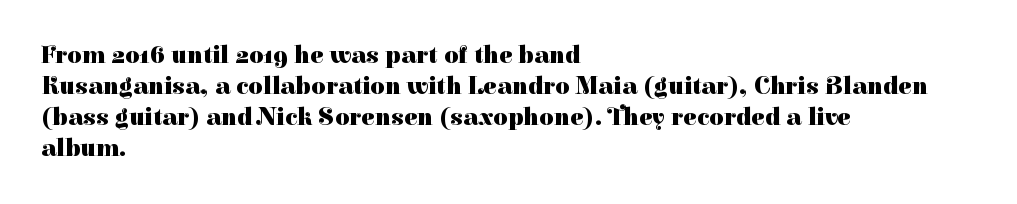
You'd pick this weight for a headline — it's a proper bold. Upright lettering throughout. Nothing unusual about the tracking: characters are spaced as the font intends. Check the space under the baseline: it is left empty.
